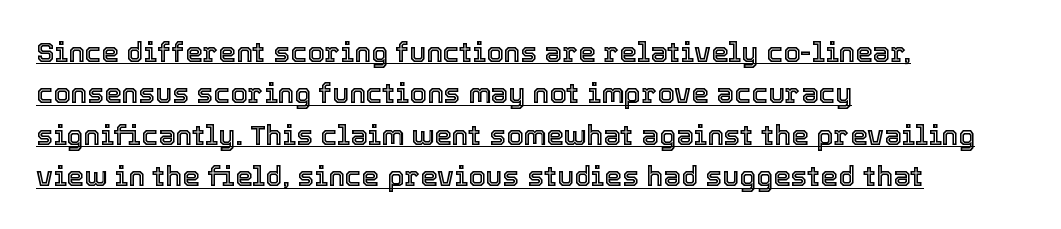
Default kerning and tracking; the words read as compact shapes. The rendering uses a moderate line-height, typical for paragraphs. This rendering features underlined lettering. Here the designer chose a conventional face with non-uniform glyph widths.
